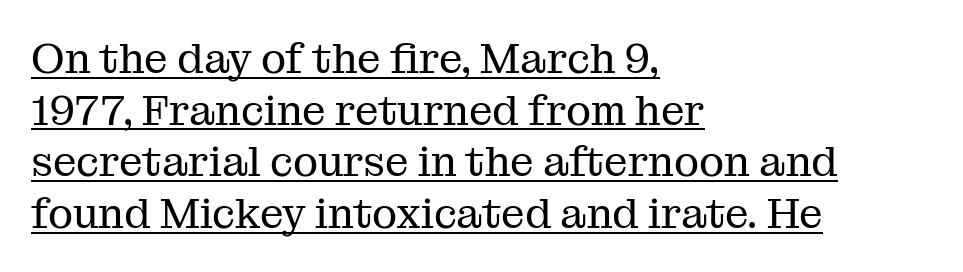
Q: Is the text bold? A: No.
Q: Is the text italic (slanted)? A: No, it is upright.
Q: Is the typeface a serif or a sans-serif typeface? A: Serif.
Q: Is the text underlined? A: Yes.
Q: How is the paragraph aligned? A: Left-aligned.
Q: Is the spacing between letters normal or unusually wide? A: Normal.
Q: Width (condensed, normal, or wide)? A: Normal.
Q: Stroke contrast? A: Medium.
Q: x-height? A: Medium.
Q: Monospaced? A: No.
